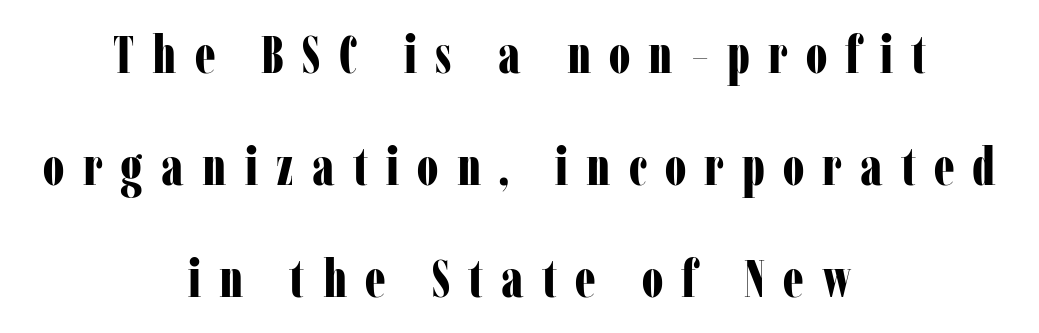
{"serif": "yes", "italic": "no", "bold": "yes", "weight": "bold", "width": "condensed", "stroke_contrast": "low", "x_height": "medium", "monospaced": "no", "underline": "no", "align": "center", "line_spacing": "loose", "line_spacing_ratio": 2.15, "letter_spacing": "wide", "letter_spacing_em": 0.35, "glyph_px": 52}
